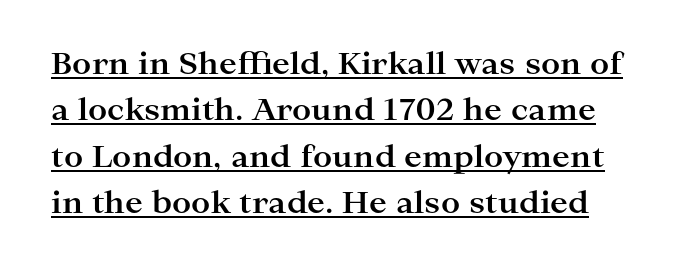
The image shows 30 px bold, wide serif type, upright; set normal line spacing (1.55x), normal letter spacing, underlined; high stroke contrast and a medium x-height.
